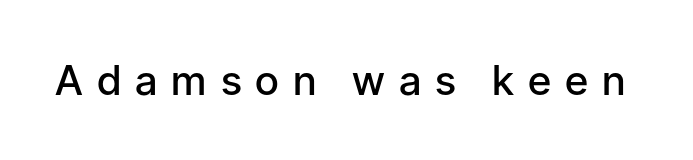
{"serif": "no", "italic": "no", "bold": "semi", "weight": "semibold", "width": "normal", "stroke_contrast": "low", "x_height": "medium", "monospaced": "no", "underline": "no", "letter_spacing": "wide", "letter_spacing_em": 0.34, "glyph_px": 41}
